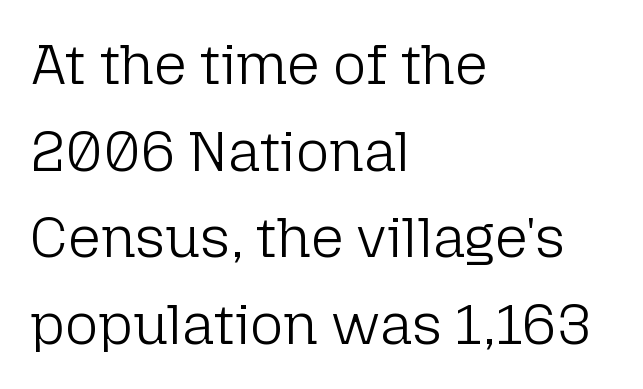
{"serif": "no", "italic": "no", "bold": "no", "weight": "light", "width": "normal", "stroke_contrast": "low", "x_height": "medium", "monospaced": "no", "underline": "no", "align": "left", "line_spacing": "normal", "line_spacing_ratio": 1.52, "letter_spacing": "normal", "letter_spacing_em": 0.0, "glyph_px": 57}
